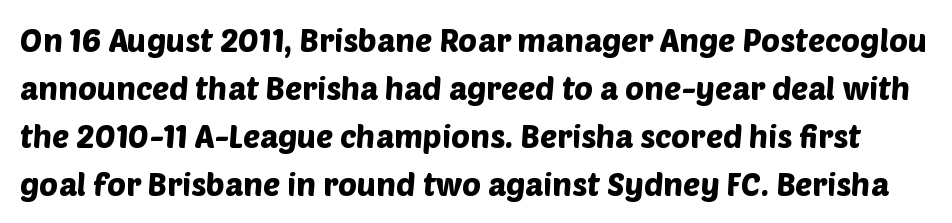
{"serif": "no", "width": "normal", "stroke_contrast": "low", "x_height": "large", "monospaced": "no", "underline": "no", "line_spacing": "normal", "line_spacing_ratio": 1.5, "letter_spacing": "normal", "letter_spacing_em": 0.0, "glyph_px": 32}
